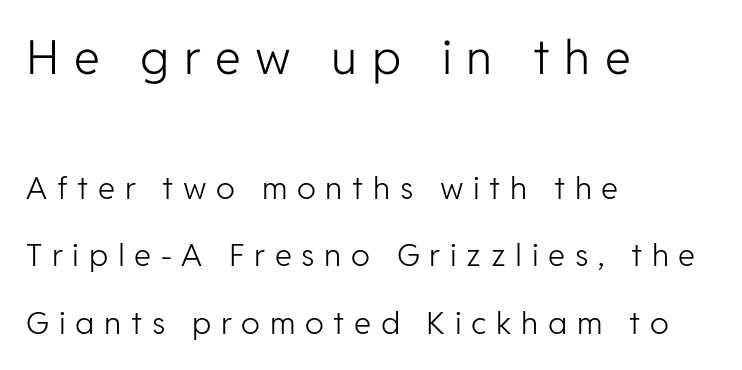
Q: Is the text bold? A: No.
Q: Is the text italic (slanted)? A: No, it is upright.
Q: Is the typeface a serif or a sans-serif typeface? A: Sans-serif.
Q: Is the text underlined? A: No.
Q: How is the paragraph aligned? A: Left-aligned.
Q: Is the spacing between letters normal or unusually wide? A: Unusually wide.
Q: Is the spacing between lines tight, normal or loose? A: Loose.
Q: Which block of text is set in a larger size, the first (top) or the second (bottom)? A: The first (top) one.
Q: Width (condensed, normal, or wide)? A: Normal.
Q: Stroke contrast? A: Low.
Q: x-height? A: Medium.
Q: Monospaced? A: No.
